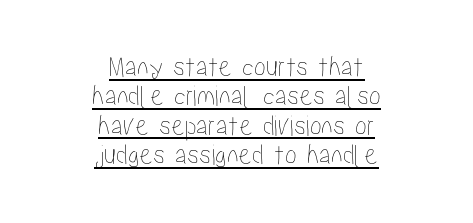
{"italic": "no", "width": "condensed", "stroke_contrast": "low", "x_height": "medium", "monospaced": "no", "underline": "yes", "align": "center", "line_spacing": "tight", "line_spacing_ratio": 0.98, "letter_spacing": "normal", "letter_spacing_em": 0.0, "glyph_px": 30}
